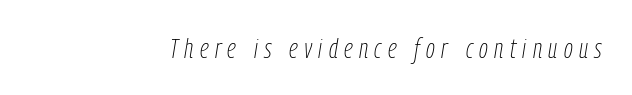
Each row of text sits above clean, open space. This sample has the flowing, uneven cadence of proportional lettering. Tracking value appears strongly positive — letters spread wide. Compared with ordinary roman type, these characters are visibly tilted.
